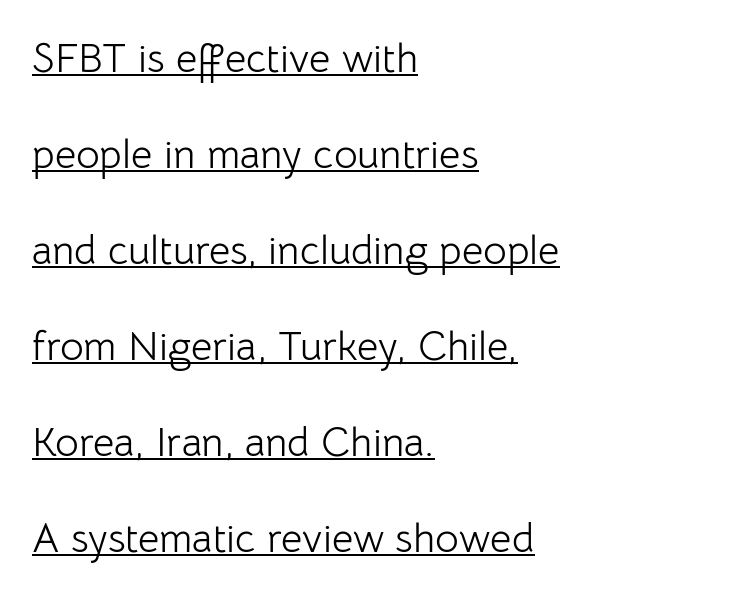
{"serif": "no", "italic": "no", "bold": "no", "weight": "light", "width": "normal", "stroke_contrast": "low", "x_height": "medium", "monospaced": "no", "underline": "yes", "align": "left", "line_spacing": "loose", "line_spacing_ratio": 2.34, "letter_spacing": "normal", "letter_spacing_em": 0.0, "glyph_px": 41}
